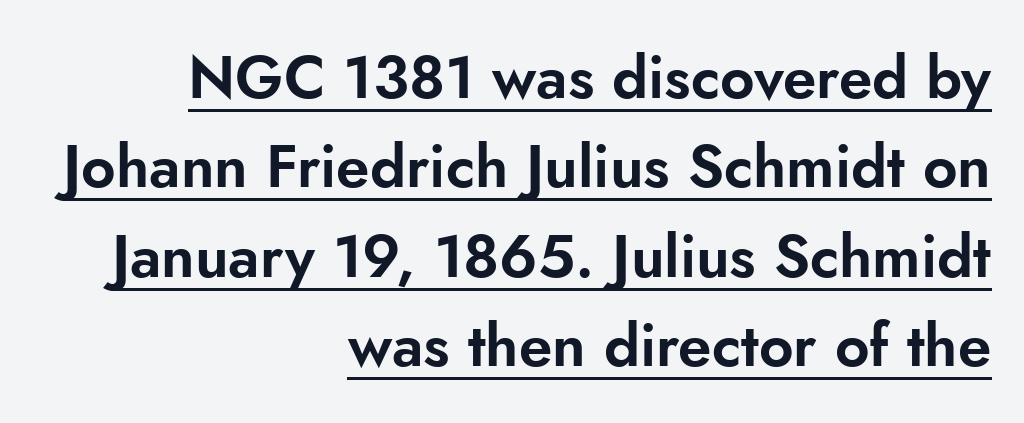
{"serif": "no", "italic": "no", "width": "normal", "stroke_contrast": "low", "x_height": "small", "monospaced": "no", "underline": "yes", "align": "right", "line_spacing": "normal", "line_spacing_ratio": 1.49, "letter_spacing": "normal", "letter_spacing_em": 0.0, "glyph_px": 60}
